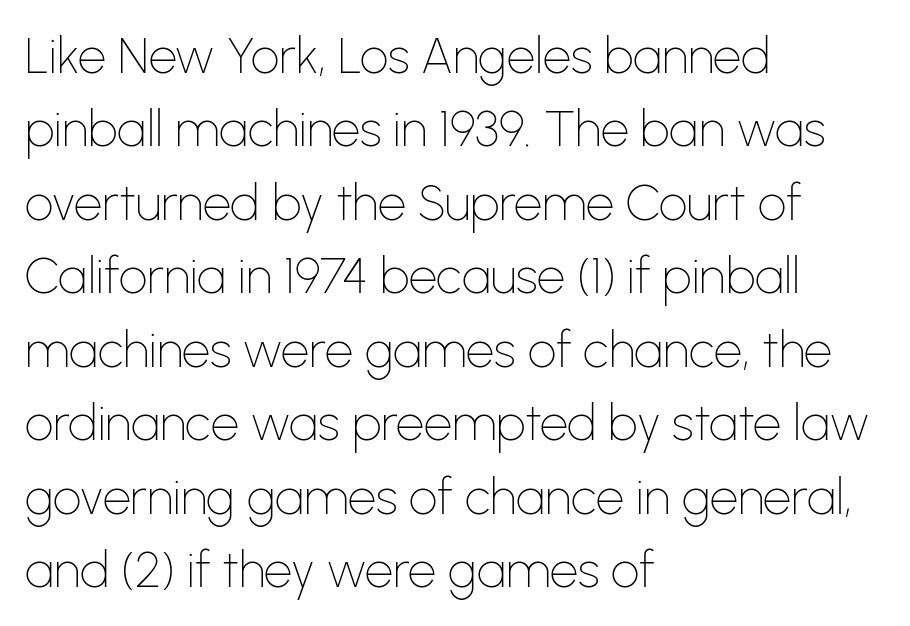
Q: Is the text bold? A: No.
Q: Is the text italic (slanted)? A: No, it is upright.
Q: Is the typeface a serif or a sans-serif typeface? A: Sans-serif.
Q: Is the text underlined? A: No.
Q: How is the paragraph aligned? A: Left-aligned.
Q: Is the spacing between letters normal or unusually wide? A: Normal.
Q: Is the spacing between lines tight, normal or loose? A: Normal.
Q: Width (condensed, normal, or wide)? A: Normal.
Q: Stroke contrast? A: Low.
Q: x-height? A: Medium.
Q: Monospaced? A: No.
